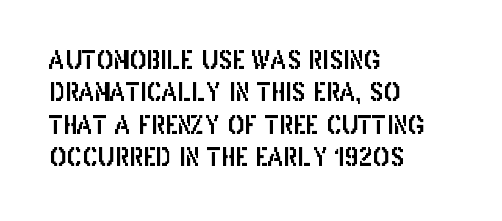
{"italic": "no", "underline": "no", "align": "left", "line_spacing": "normal", "line_spacing_ratio": 1.3, "letter_spacing": "normal", "letter_spacing_em": 0.0, "glyph_px": 25}
